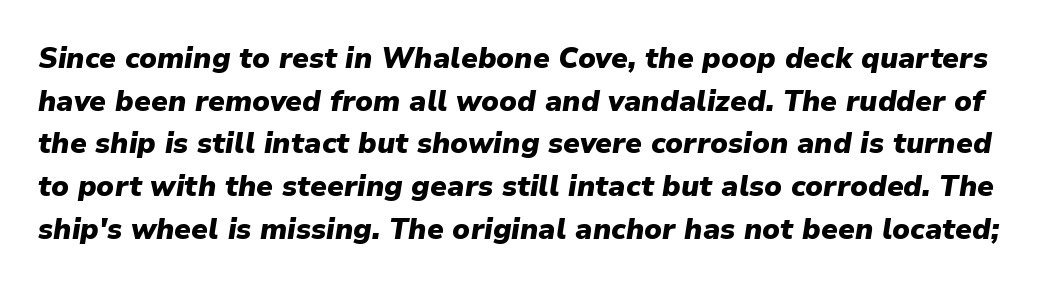
The words here are not underlined. Rendered with sloped, italic letterforms. Notice how thick the strokes are: this is what a full bold looks like. Horizontal bands of white between lines are of average thickness.
